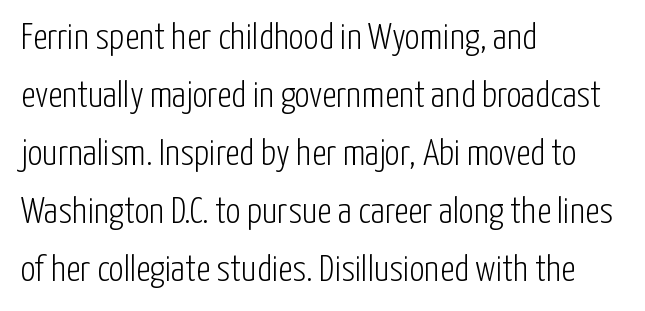
{"serif": "no", "italic": "no", "bold": "no", "weight": "light", "width": "condensed", "stroke_contrast": "low", "x_height": "medium", "monospaced": "no", "underline": "no", "align": "left", "line_spacing": "normal", "line_spacing_ratio": 1.57, "letter_spacing": "normal", "letter_spacing_em": 0.0, "glyph_px": 37}
